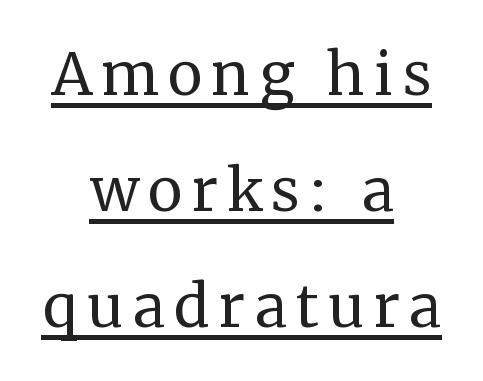
Looks like someone drew a line under every word here. The letters advance in unequal steps, a hallmark of proportional type. The letters carry serifs — small finishing strokes at the ends of their stems. A quiet, ordinary-to-light weight characterises the typeface.
